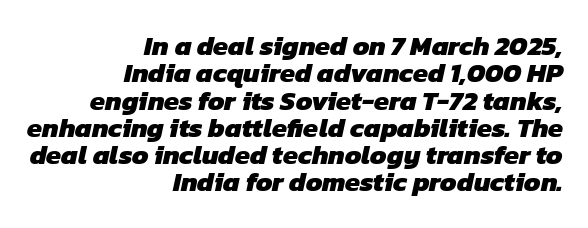
Q: Is the text bold? A: Yes.
Q: Is the text underlined? A: No.
Q: How is the paragraph aligned? A: Right-aligned.
Q: Is the spacing between letters normal or unusually wide? A: Normal.
Q: Is the spacing between lines tight, normal or loose? A: Tight.
